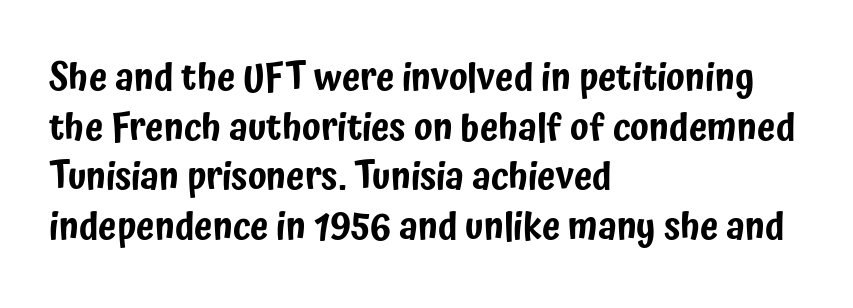
Q: Is the text italic (slanted)? A: No, it is upright.
Q: Is the typeface a serif or a sans-serif typeface? A: Sans-serif.
Q: Is the text underlined? A: No.
Q: How is the paragraph aligned? A: Left-aligned.
Q: Is the spacing between letters normal or unusually wide? A: Normal.
Q: Is the spacing between lines tight, normal or loose? A: Normal.
Q: Width (condensed, normal, or wide)? A: Condensed.
Q: Stroke contrast? A: Low.
Q: x-height? A: Medium.
Q: Monospaced? A: No.
